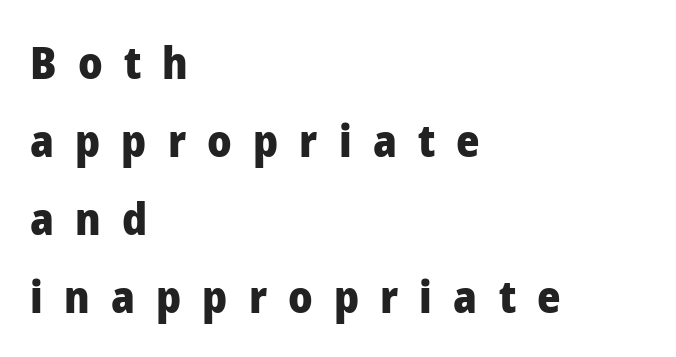
In terms of posture, this sample is upright. The typesetter chose a ragged-right arrangement here. The letters carry no serifs — their stems end cleanly without finishing strokes. Typesetter's note: full bold, strokes at maximum text heaviness. Someone cranked the tracking dial way up on this one.
